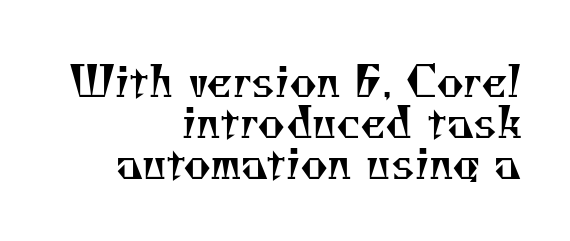
The image shows 42 px regular-weight serif type; set right-aligned, tight line spacing (0.98x), normal letter spacing, not underlined; medium stroke contrast and a small x-height.
